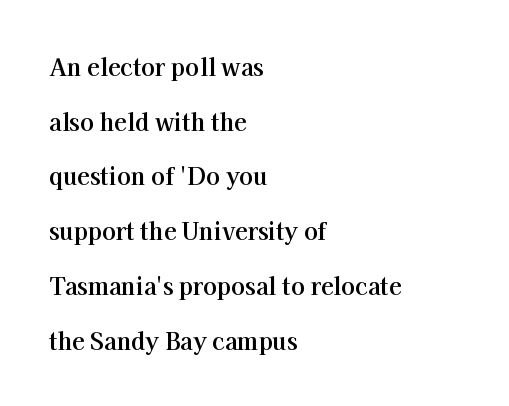
The glyphs have the mass of a bold cut. Words float on clear page, feet unadorned. Compared with typical body copy, the letter spacing here is the same. Caption: multi-line text, flush left, ragged right. The designer dialed line spacing up above the default. Unlike italic type, these characters show no tilt at all.
